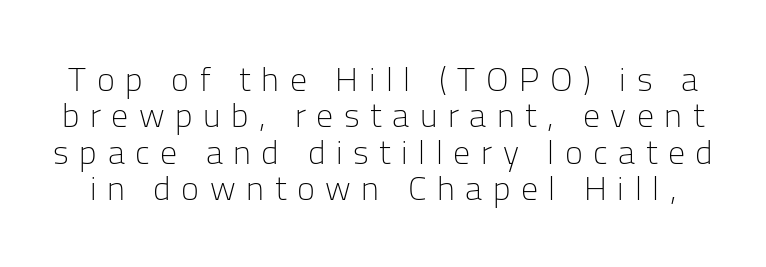
{"serif": "no", "italic": "no", "bold": "no", "weight": "light", "width": "normal", "stroke_contrast": "low", "x_height": "medium", "monospaced": "no", "underline": "no", "line_spacing": "tight", "line_spacing_ratio": 1.07, "letter_spacing": "wide", "letter_spacing_em": 0.31, "glyph_px": 34}
